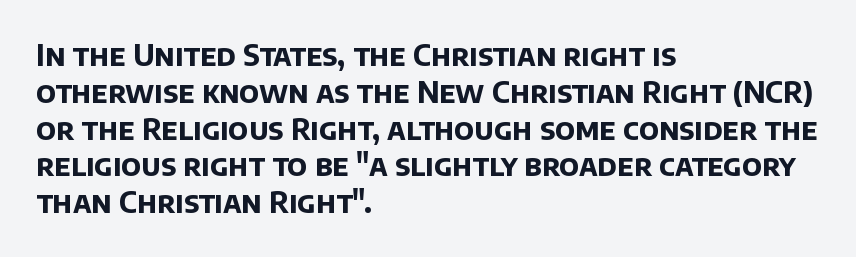
{"serif": "no", "bold": "yes", "weight": "bold", "width": "normal", "stroke_contrast": "low", "x_height": "large", "monospaced": "no", "underline": "no", "align": "left", "line_spacing": "normal", "line_spacing_ratio": 1.27, "letter_spacing": "normal", "letter_spacing_em": 0.0, "glyph_px": 29}
